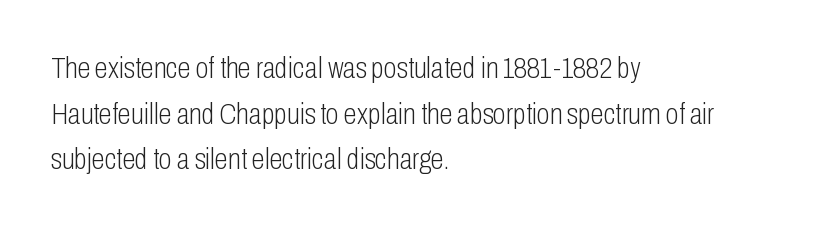
{"serif": "no", "italic": "no", "bold": "no", "weight": "light", "width": "condensed", "stroke_contrast": "low", "x_height": "medium", "monospaced": "no", "underline": "no", "align": "left", "line_spacing": "normal", "line_spacing_ratio": 1.52, "letter_spacing": "normal", "letter_spacing_em": 0.0, "glyph_px": 30}
